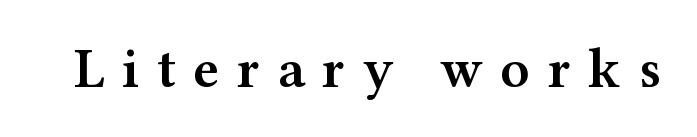
Spacing verdict: proportional, widths tailored to each character. Just letters on the line, the space beneath them empty. These lines are composed in type with serifs. You can tell it's not italic because the verticals are truly vertical.
